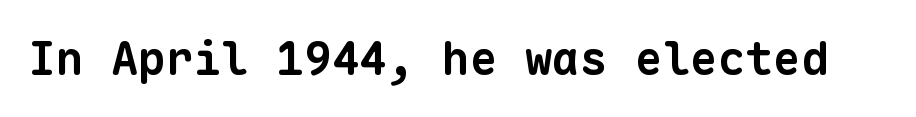
Q: Is the text bold? A: Yes.
Q: Is the typeface a serif or a sans-serif typeface? A: Sans-serif.
Q: Is the text underlined? A: No.
Q: Is the spacing between letters normal or unusually wide? A: Normal.
Q: Width (condensed, normal, or wide)? A: Normal.
Q: Stroke contrast? A: Low.
Q: x-height? A: Medium.
Q: Monospaced? A: Yes.
